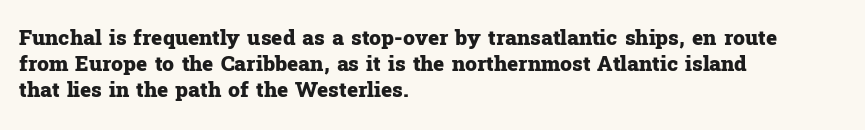
Q: Is the text bold? A: Yes.
Q: Is the text italic (slanted)? A: No, it is upright.
Q: Is the text underlined? A: No.
Q: How is the paragraph aligned? A: Left-aligned.
Q: Is the spacing between letters normal or unusually wide? A: Normal.
Q: Is the spacing between lines tight, normal or loose? A: Normal.
